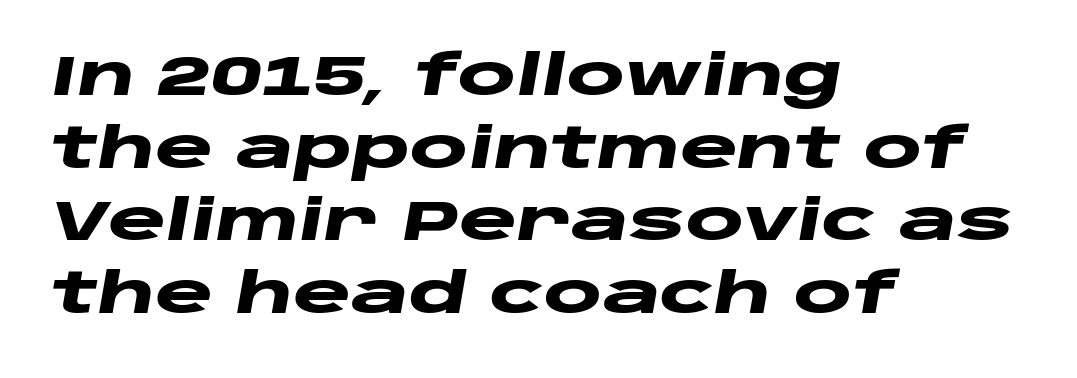
{"italic": "yes", "lean": "right", "slant_degrees": 10, "bold": "yes", "weight": "heavy", "width": "wide", "stroke_contrast": "low", "x_height": "large", "monospaced": "no", "underline": "no", "align": "left", "line_spacing": "normal", "line_spacing_ratio": 1.32, "letter_spacing": "normal", "letter_spacing_em": 0.0, "glyph_px": 55}
